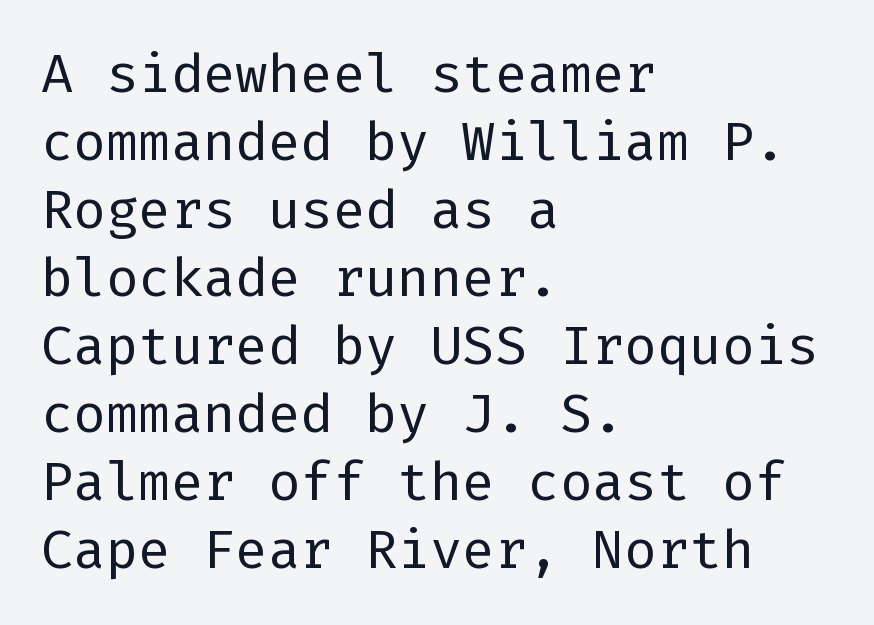
{"serif": "no", "italic": "no", "bold": "no", "weight": "regular", "width": "normal", "stroke_contrast": "low", "x_height": "medium", "underline": "no", "align": "left", "line_spacing": "normal", "line_spacing_ratio": 1.26, "letter_spacing": "normal", "letter_spacing_em": 0.0, "glyph_px": 54}
